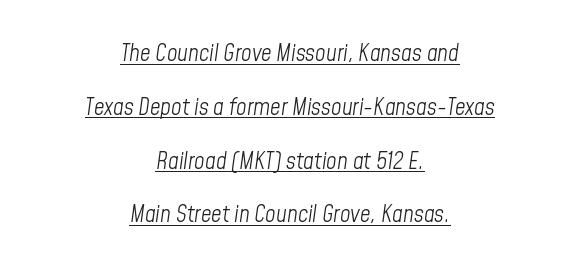
The image shows 23 px text type, italic (leaning right); set centered, loose line spacing (2.34x), normal letter spacing, underlined.
